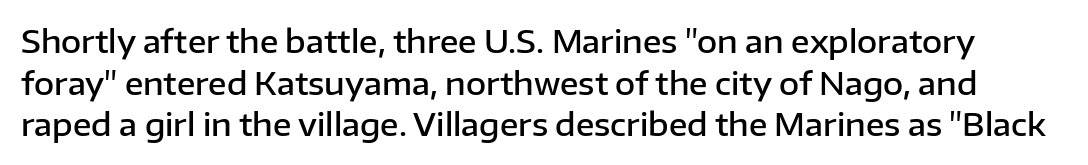
Q: Is the text bold? A: Semi-bold.
Q: Is the text italic (slanted)? A: No, it is upright.
Q: Is the typeface a serif or a sans-serif typeface? A: Sans-serif.
Q: Is the text underlined? A: No.
Q: Is the spacing between letters normal or unusually wide? A: Normal.
Q: Is the spacing between lines tight, normal or loose? A: Normal.
Q: Width (condensed, normal, or wide)? A: Normal.
Q: Stroke contrast? A: Low.
Q: x-height? A: Medium.
Q: Monospaced? A: No.
